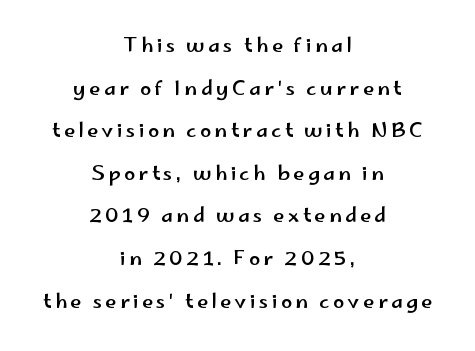
The image shows 20 px text type, upright; set centered, loose line spacing (2.13x), not underlined.
